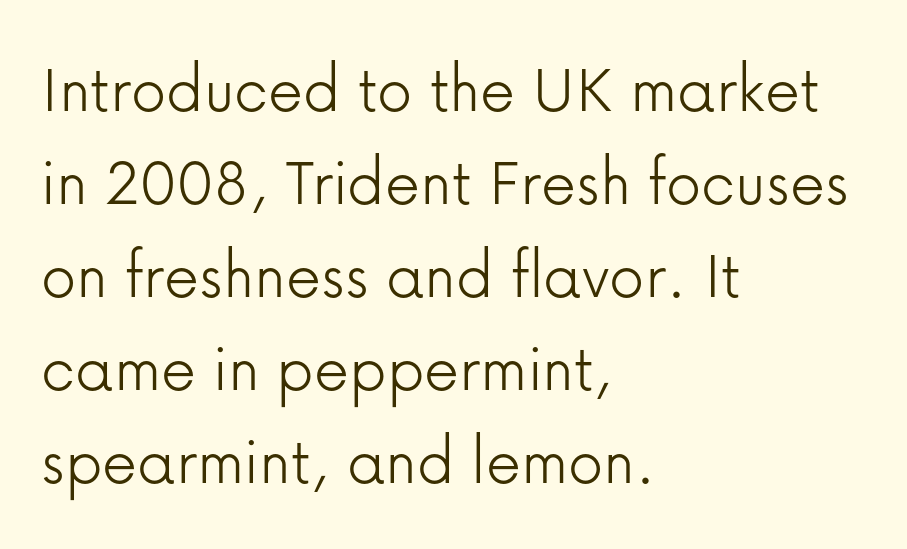
{"serif": "no", "italic": "no", "bold": "no", "weight": "light", "width": "normal", "stroke_contrast": "low", "x_height": "medium", "monospaced": "no", "underline": "no", "align": "left", "line_spacing": "normal", "line_spacing_ratio": 1.33, "letter_spacing": "normal", "letter_spacing_em": 0.0, "glyph_px": 70}
